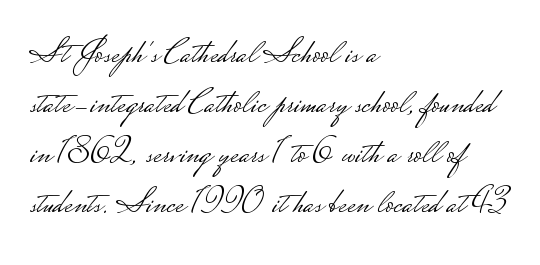
The image shows 36 px light, wide sans-serif type; set left-aligned, normal line spacing (1.39x), normal letter spacing, not underlined; low stroke contrast.
